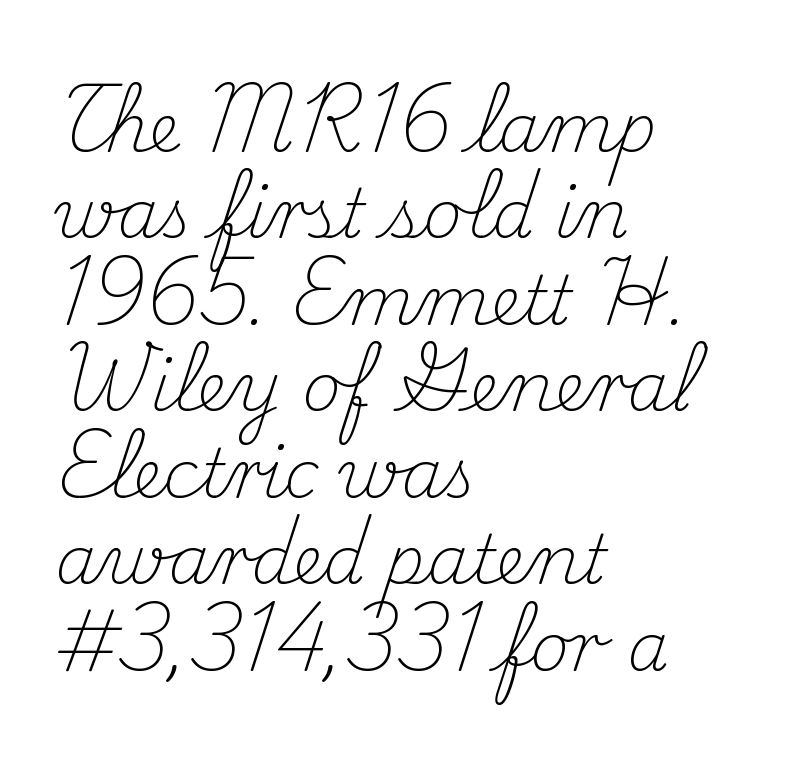
The image shows 67 px light serif type; set left-aligned, normal line spacing (1.29x), normal letter spacing, not underlined; medium stroke contrast and a small x-height.
